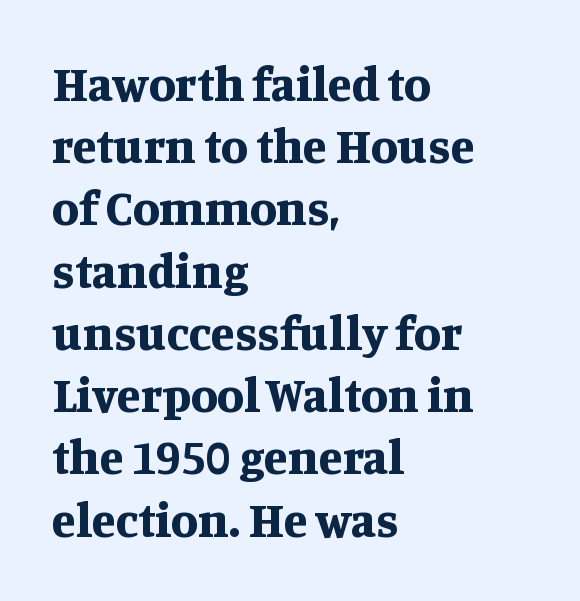
{"serif": "yes", "italic": "no", "bold": "yes", "weight": "bold", "width": "normal", "stroke_contrast": "medium", "x_height": "large", "monospaced": "no", "underline": "no", "align": "left", "line_spacing": "normal", "line_spacing_ratio": 1.27, "letter_spacing": "normal", "letter_spacing_em": 0.0, "glyph_px": 49}
